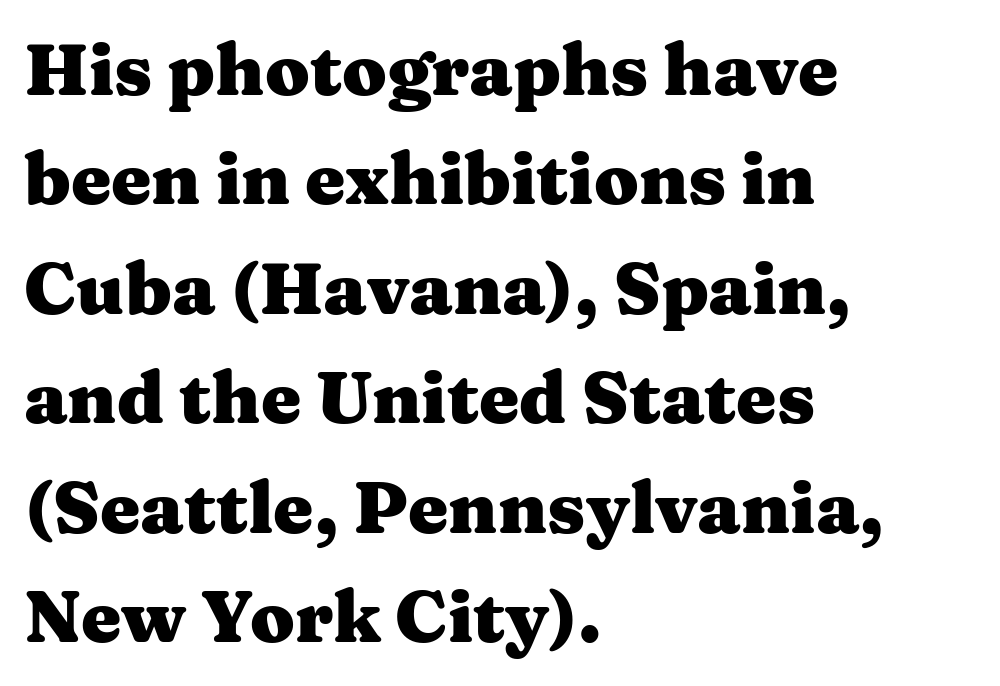
{"serif": "yes", "italic": "no", "bold": "yes", "weight": "heavy", "width": "wide", "stroke_contrast": "medium", "x_height": "medium", "monospaced": "no", "underline": "no", "align": "left", "line_spacing": "normal", "line_spacing_ratio": 1.52, "letter_spacing": "normal", "letter_spacing_em": 0.0, "glyph_px": 72}
